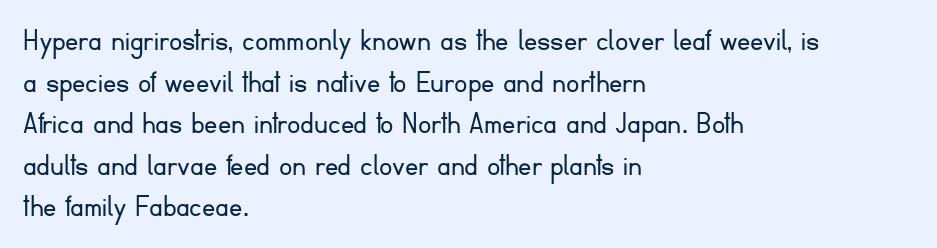
{"serif": "no", "italic": "no", "bold": "no", "weight": "light", "width": "normal", "stroke_contrast": "low", "x_height": "small", "monospaced": "no", "underline": "no", "align": "left", "line_spacing": "normal", "line_spacing_ratio": 1.26, "letter_spacing": "normal", "letter_spacing_em": 0.0, "glyph_px": 33}
